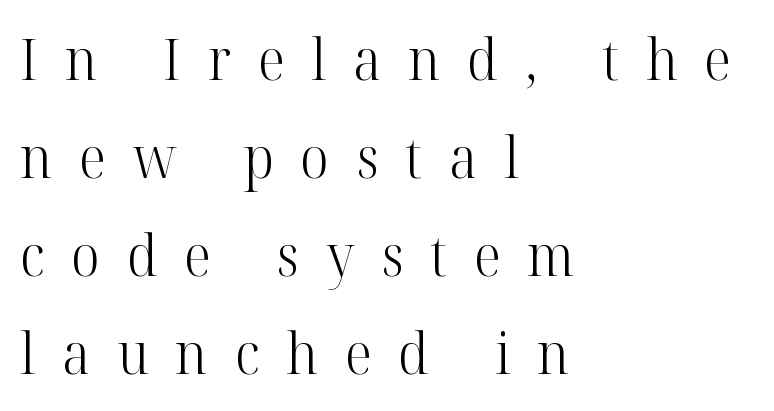
The image shows 56 px light serif type, upright; set left-aligned, line spacing 1.75x, unusually wide letter spacing (+0.48 em), not underlined; high stroke contrast and a medium x-height.
